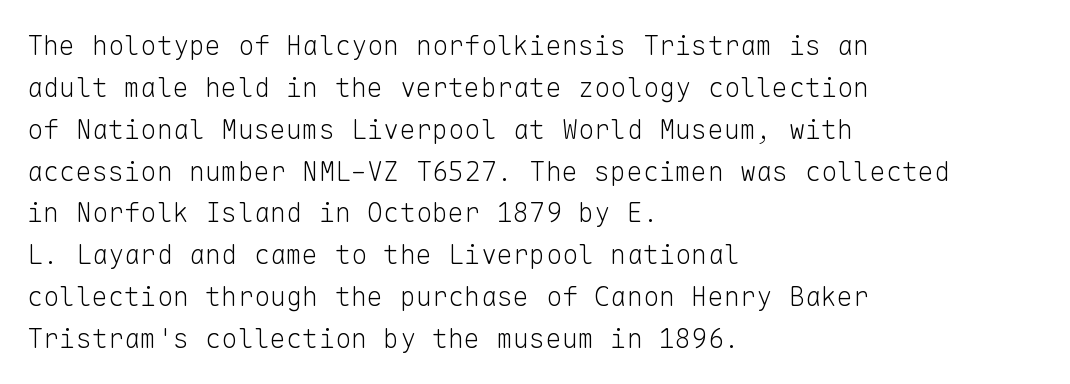
Q: Is the text bold? A: No.
Q: Is the text italic (slanted)? A: No, it is upright.
Q: Is the text underlined? A: No.
Q: How is the paragraph aligned? A: Left-aligned.
Q: Is the spacing between letters normal or unusually wide? A: Normal.
Q: Is the spacing between lines tight, normal or loose? A: Normal.
